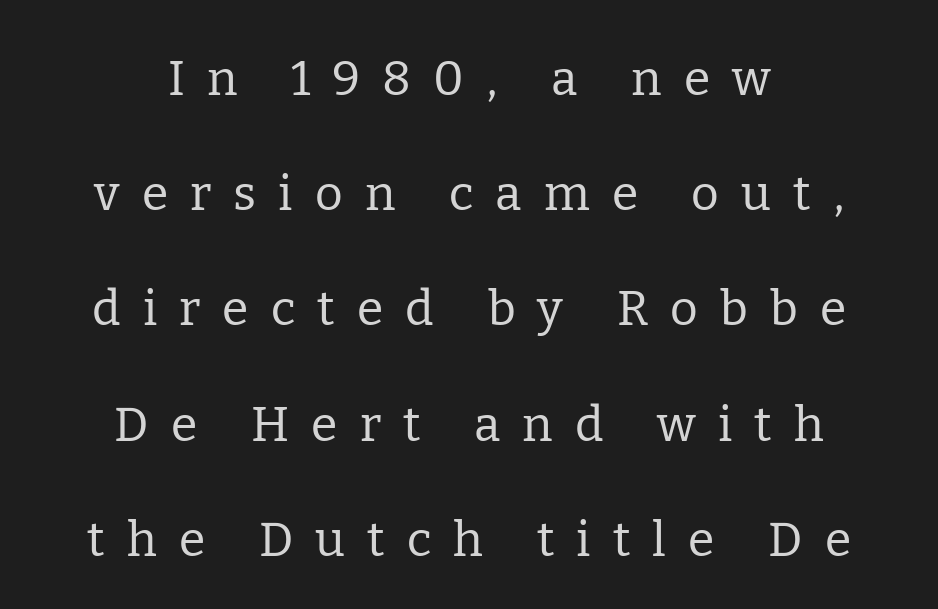
The image shows 48 px regular-weight serif type, upright; set centered, loose line spacing (2.4x), unusually wide letter spacing (+0.46 em), not underlined; low stroke contrast and a medium x-height.
